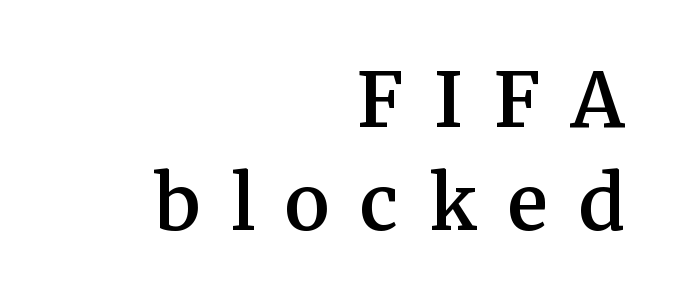
{"serif": "yes", "italic": "no", "bold": "semi", "weight": "semibold", "width": "normal", "stroke_contrast": "medium", "x_height": "medium", "monospaced": "no", "underline": "no", "align": "right", "line_spacing": "normal", "line_spacing_ratio": 1.36, "letter_spacing": "wide", "letter_spacing_em": 0.4, "glyph_px": 76}
